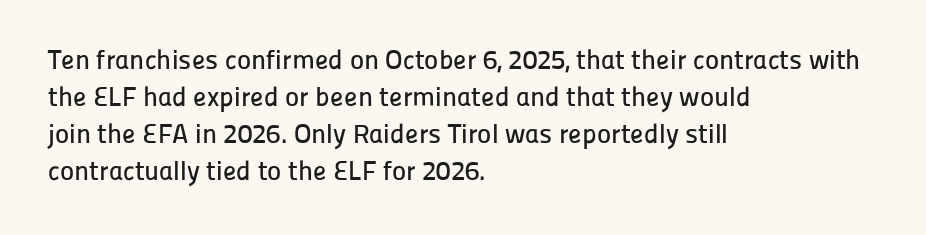
Q: Is the text italic (slanted)? A: No, it is upright.
Q: Is the text underlined? A: No.
Q: How is the paragraph aligned? A: Left-aligned.
Q: Is the spacing between letters normal or unusually wide? A: Normal.
Q: Is the spacing between lines tight, normal or loose? A: Normal.
